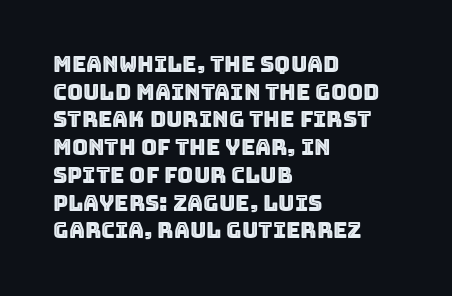
Q: Is the text italic (slanted)? A: No, it is upright.
Q: Is the text underlined? A: No.
Q: How is the paragraph aligned? A: Left-aligned.
Q: Is the spacing between letters normal or unusually wide? A: Normal.
Q: Is the spacing between lines tight, normal or loose? A: Normal.
